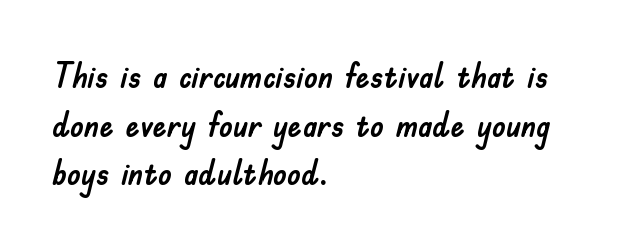
The image shows 35 px sans-serif type; set left-aligned, normal line spacing (1.39x), normal letter spacing, not underlined; low stroke contrast and a small x-height.
